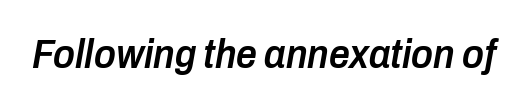
{"italic": "yes", "lean": "right", "slant_degrees": 10, "bold": "semi", "weight": "semibold", "width": "condensed", "stroke_contrast": "low", "x_height": "medium", "monospaced": "no", "underline": "no", "letter_spacing": "normal", "letter_spacing_em": 0.0, "glyph_px": 41}
